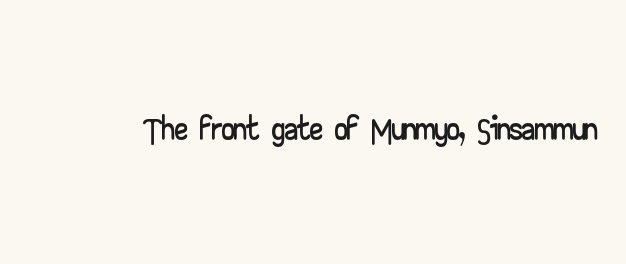
The image shows 51 px wide sans-serif type, upright; set normal letter spacing, not underlined; low stroke contrast and a small x-height.
